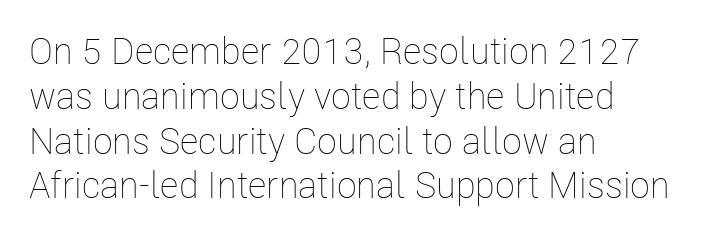
{"italic": "no", "bold": "no", "weight": "thin", "width": "condensed", "stroke_contrast": "low", "x_height": "medium", "monospaced": "no", "underline": "no", "align": "left", "line_spacing_ratio": 1.21, "letter_spacing": "normal", "letter_spacing_em": 0.0, "glyph_px": 37}
